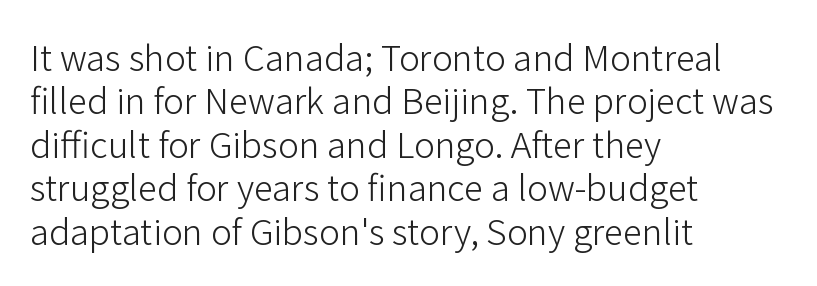
The image shows 35 px light sans-serif type, upright; set left-aligned, line spacing 1.24x, normal letter spacing, not underlined; low stroke contrast and a medium x-height.
